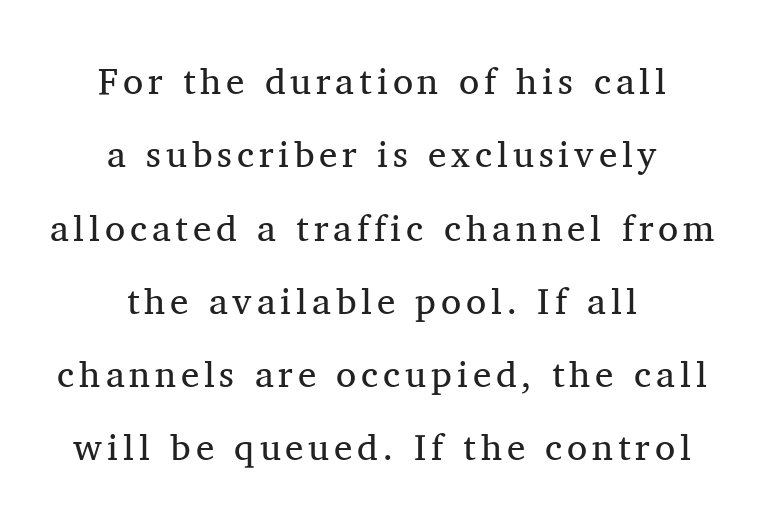
Q: Is the text bold? A: No.
Q: Is the text italic (slanted)? A: No, it is upright.
Q: Is the typeface a serif or a sans-serif typeface? A: Serif.
Q: Is the text underlined? A: No.
Q: How is the paragraph aligned? A: Centered.
Q: Is the spacing between lines tight, normal or loose? A: Loose.
Q: Width (condensed, normal, or wide)? A: Normal.
Q: Stroke contrast? A: Medium.
Q: x-height? A: Medium.
Q: Monospaced? A: No.
